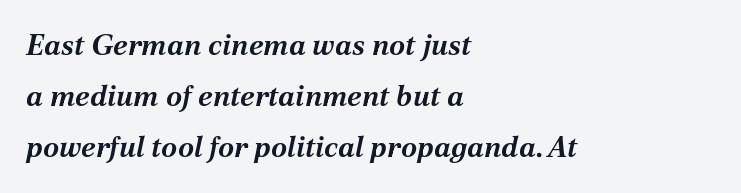
{"italic": "yes", "lean": "right", "slant_degrees": 12, "bold": "yes", "weight": "bold", "width": "normal", "stroke_contrast": "medium", "x_height": "medium", "monospaced": "no", "underline": "no", "align": "left", "line_spacing_ratio": 1.76, "letter_spacing": "normal", "letter_spacing_em": 0.0, "glyph_px": 29}
